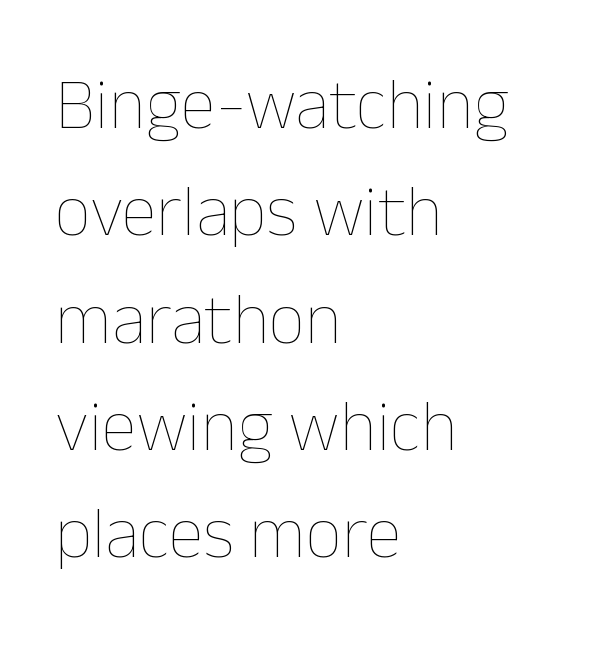
The setting favours the left margin, as ordinary paragraphs usually do. Is there any slant? The stems are plumb. A clean baseline with only descenders dipping below it. Standard letterfit; no display-style spreading of the glyphs.
